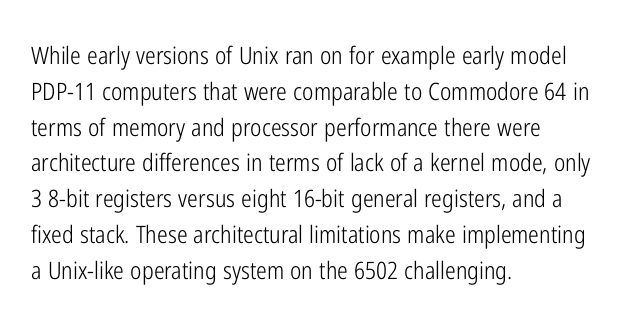
The image shows 24 px text type, upright; set left-aligned, normal line spacing (1.49x), normal letter spacing, not underlined.
